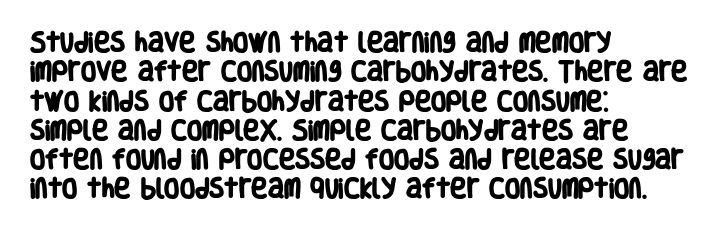
Q: Is the text bold? A: Yes.
Q: Is the text underlined? A: No.
Q: How is the paragraph aligned? A: Left-aligned.
Q: Is the spacing between letters normal or unusually wide? A: Normal.
Q: Is the spacing between lines tight, normal or loose? A: Normal.
